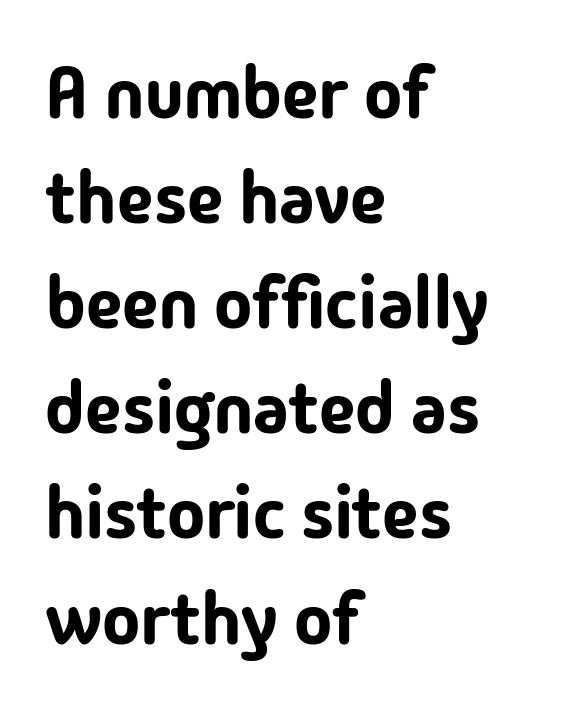
Posture: upright roman. In terms of letterspacing, this is plain default setting. The glyphs in this specimen are sans serif. Varying glyph widths throughout — classic text-font behaviour.
